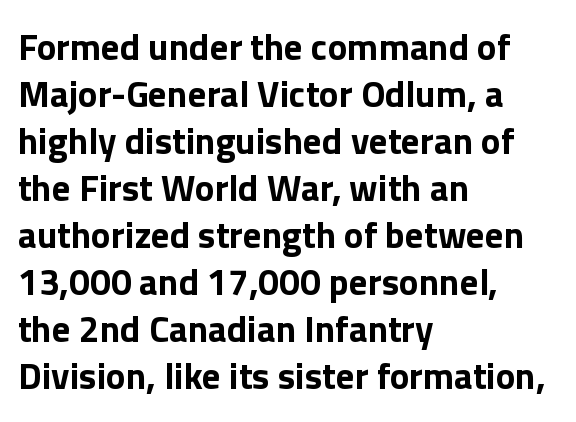
Looks like regular typesetting: each glyph gets only the width it needs. The type family on display is of the sans-serif kind. Quick note: not italic, upright. A normal amount of white space separates one row of letters from the next. The sample has been set heavy, in full bold.
